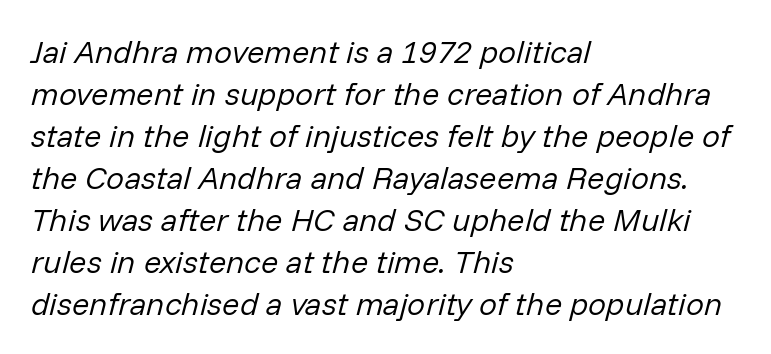
Rendered with sloped, italic letterforms. Where is the straight margin? On the left. Is this a heavy cut? Hardly; it is regular or lighter. Words float on clear page, feet unadorned. The lines sit at an ordinary, default distance from one another. Do the characters align in a grid? No, the font is proportional.
